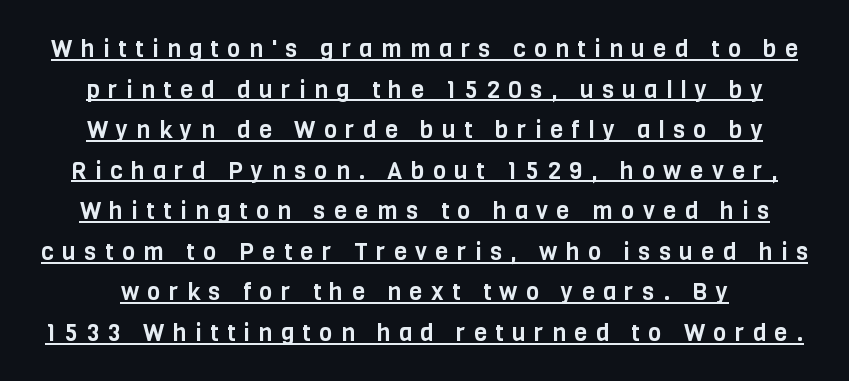
Q: Is the text italic (slanted)? A: No, it is upright.
Q: Is the text underlined? A: Yes.
Q: Is the spacing between letters normal or unusually wide? A: Unusually wide.
Q: Is the spacing between lines tight, normal or loose? A: Normal.
